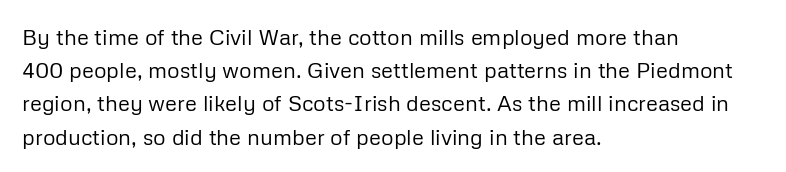
The image shows 22 px text type, upright; set left-aligned, normal line spacing (1.51x), normal letter spacing, not underlined.
